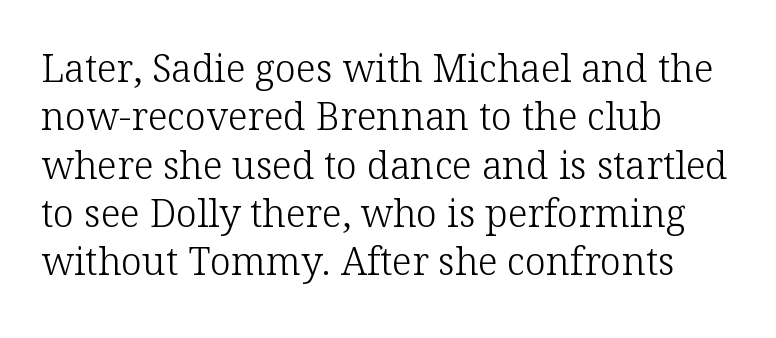
The image shows 38 px light serif type, upright; set left-aligned, normal line spacing (1.27x), normal letter spacing, not underlined; low stroke contrast and a medium x-height.
